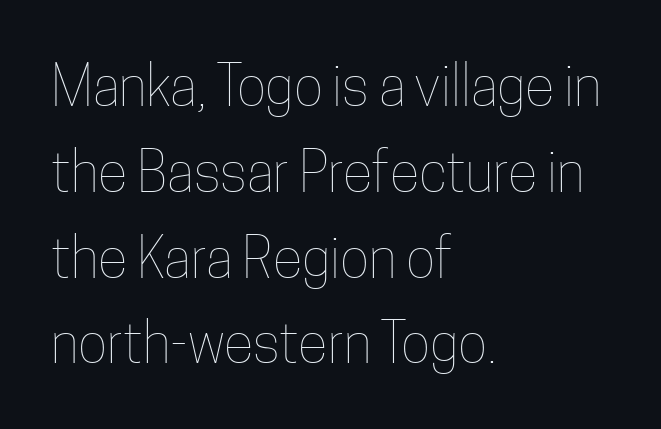
Compared with a typical body face, this is equally light or lighter still. Typeset ragged right — the left edge is the straight one. The gap between lines stays unmarked. The font's upright variant was chosen for this text.
